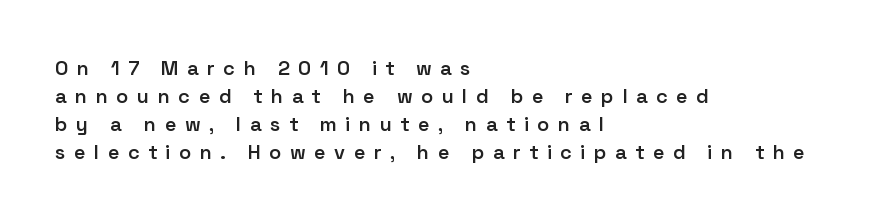
The image shows 20 px text type, upright; set left-aligned, normal line spacing (1.4x), unusually wide letter spacing (+0.42 em), not underlined.
